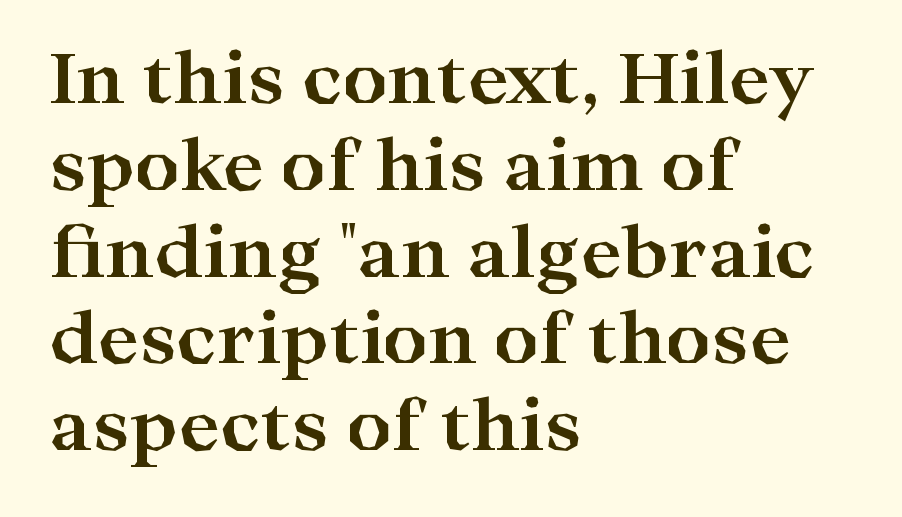
The image shows 70 px bold, wide serif type, upright; set left-aligned, line spacing 1.24x, normal letter spacing, not underlined; high stroke contrast and a medium x-height.
